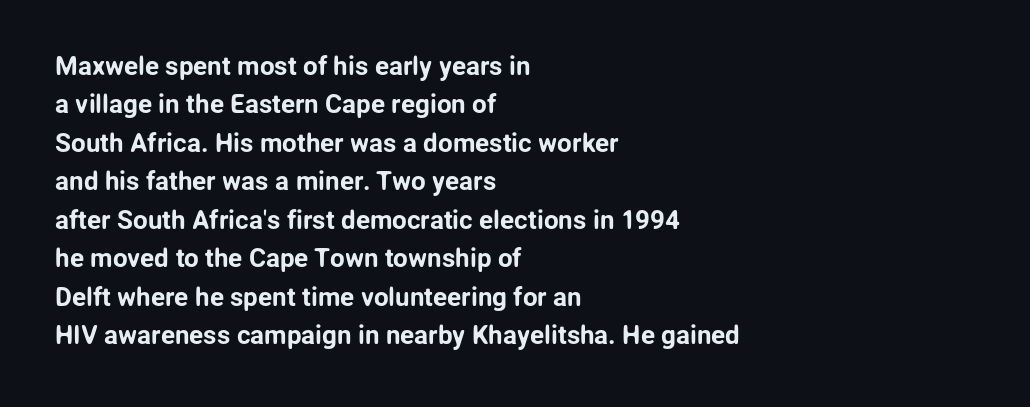
{"italic": "no", "underline": "no", "align": "left", "line_spacing": "normal", "line_spacing_ratio": 1.48, "letter_spacing": "normal", "letter_spacing_em": 0.0, "glyph_px": 26}
